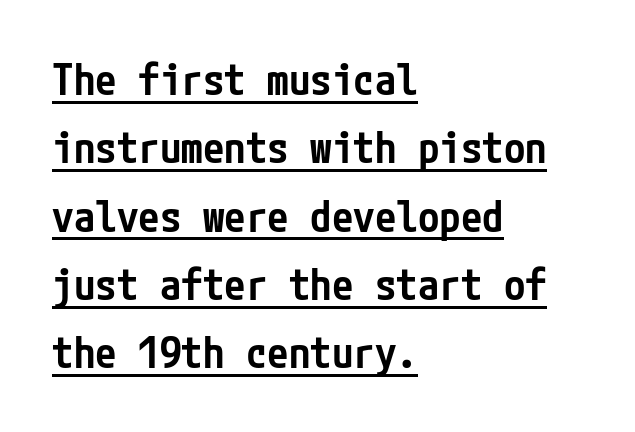
The image shows 43 px semibold, condensed sans-serif type, upright; set left-aligned, normal line spacing (1.59x), normal letter spacing, underlined; low stroke contrast and a medium x-height.
